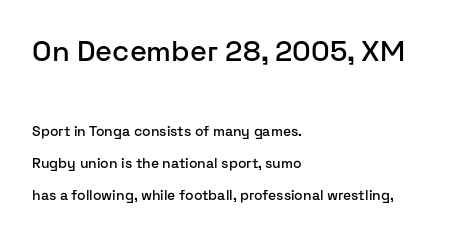
The image shows 29 px sans-serif type, upright; set left-aligned, loose line spacing (2.3x), normal letter spacing, not underlined; the first (top) block is 2.07x larger; low stroke contrast and a medium x-height.
